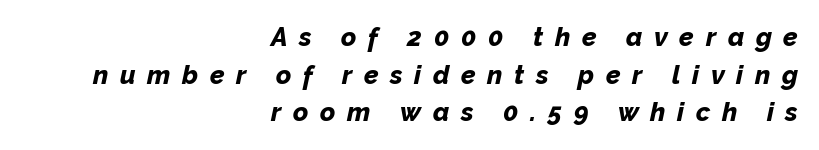
{"italic": "yes", "lean": "right", "slant_degrees": 12, "bold": "yes", "underline": "no", "align": "right", "line_spacing": "normal", "line_spacing_ratio": 1.45, "letter_spacing": "wide", "letter_spacing_em": 0.45, "glyph_px": 26}
